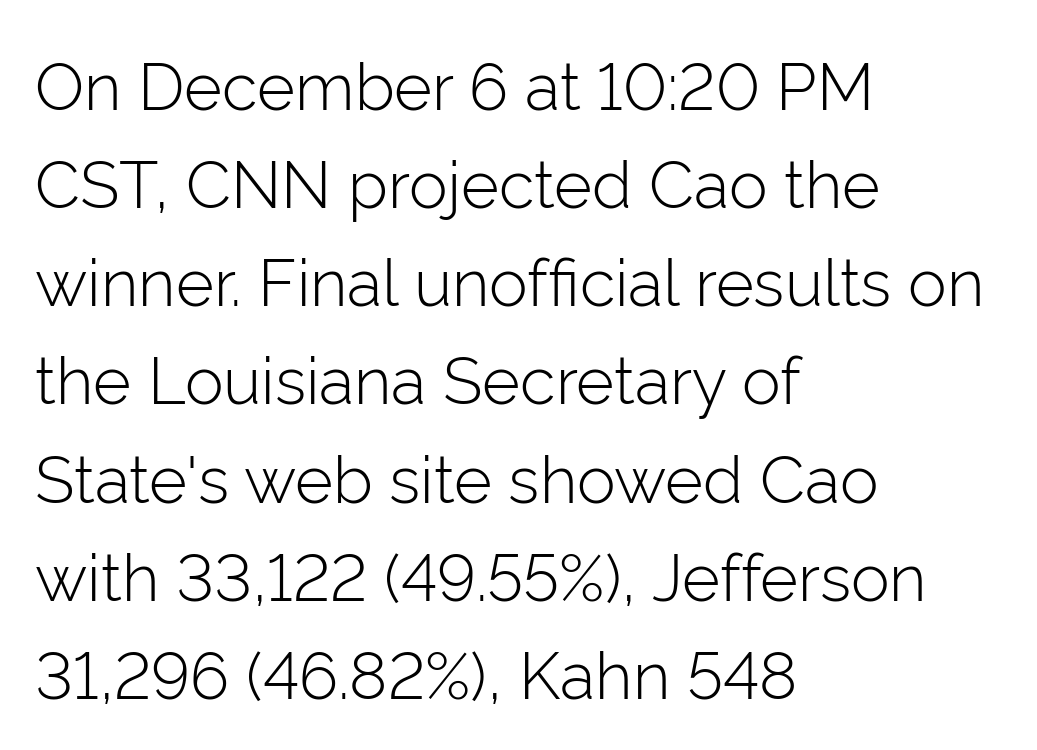
{"serif": "no", "italic": "no", "bold": "no", "weight": "light", "width": "normal", "stroke_contrast": "low", "x_height": "medium", "monospaced": "no", "underline": "no", "align": "left", "line_spacing": "normal", "line_spacing_ratio": 1.51, "letter_spacing": "normal", "letter_spacing_em": 0.0, "glyph_px": 65}
